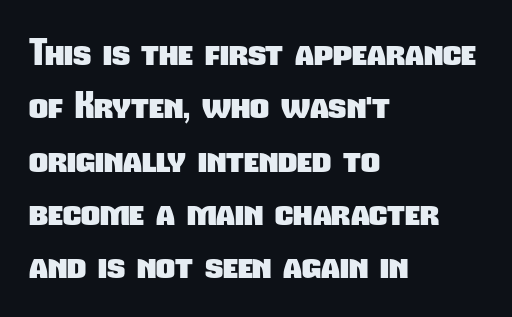
The image shows 37 px heavy, condensed sans-serif type; set left-aligned, normal line spacing (1.44x), normal letter spacing, not underlined; low stroke contrast and a medium x-height.
